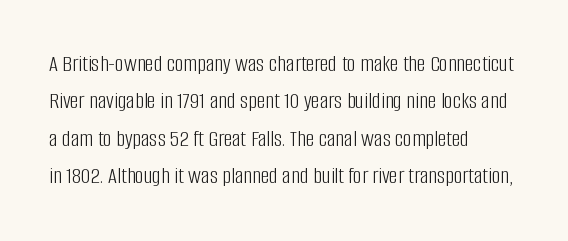
{"italic": "no", "bold": "no", "underline": "no", "align": "left", "line_spacing": "normal", "line_spacing_ratio": 1.56, "letter_spacing": "normal", "letter_spacing_em": 0.0, "glyph_px": 24}
